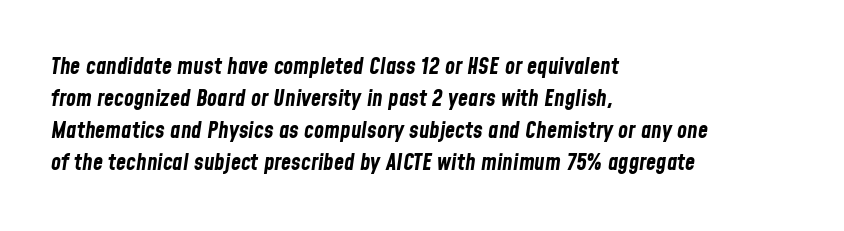
Q: Is the text bold? A: Yes.
Q: Is the text italic (slanted)? A: Yes, it leans right by about 8 degrees.
Q: Is the text underlined? A: No.
Q: How is the paragraph aligned? A: Left-aligned.
Q: Is the spacing between letters normal or unusually wide? A: Normal.
Q: Is the spacing between lines tight, normal or loose? A: Normal.
